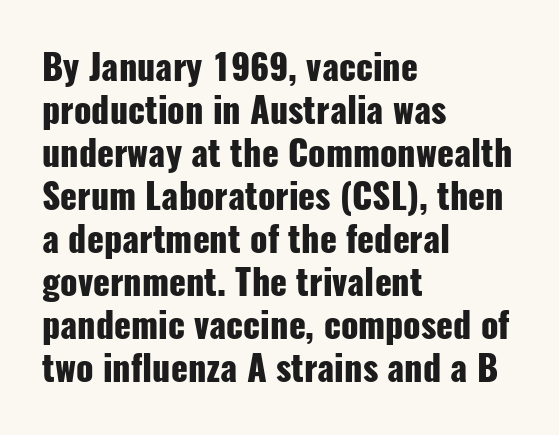
Q: Is the text bold? A: Yes.
Q: Is the text italic (slanted)? A: No, it is upright.
Q: Is the typeface a serif or a sans-serif typeface? A: Sans-serif.
Q: Is the text underlined? A: No.
Q: How is the paragraph aligned? A: Left-aligned.
Q: Is the spacing between letters normal or unusually wide? A: Normal.
Q: Width (condensed, normal, or wide)? A: Condensed.
Q: Stroke contrast? A: Low.
Q: x-height? A: Medium.
Q: Monospaced? A: No.
